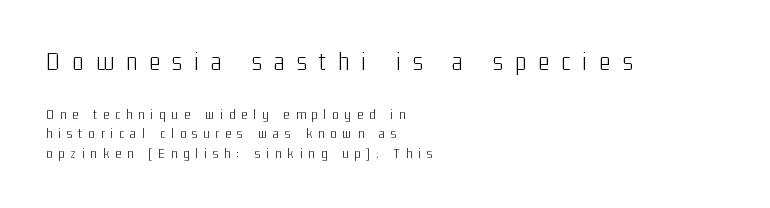
{"italic": "no", "bold": "no", "underline": "no", "align": "left", "line_spacing": "normal", "line_spacing_ratio": 1.41, "letter_spacing": "wide", "letter_spacing_em": 0.45, "larger_block": "first", "size_ratio": 1.93, "glyph_px": 27}
